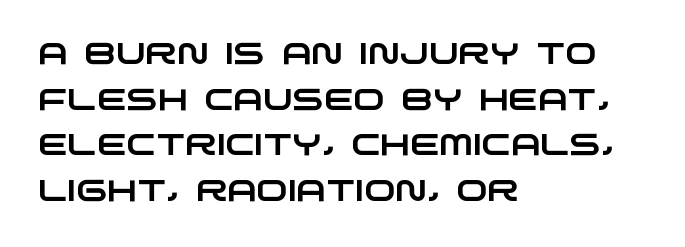
{"serif": "no", "width": "wide", "stroke_contrast": "low", "x_height": "large", "monospaced": "no", "underline": "no", "align": "left", "line_spacing": "normal", "line_spacing_ratio": 1.52, "letter_spacing": "normal", "letter_spacing_em": 0.0, "glyph_px": 30}
